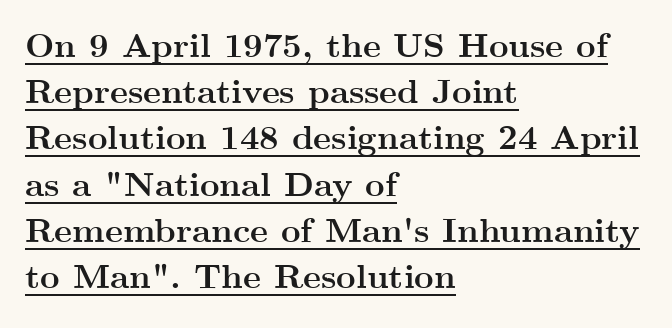
The lettering is marked with a stroke running underneath it. Posture: straight, roman, zero tilt. The lines in this sample share a left origin and differ only in where they stop. Heft: maximum for text — a bold.
